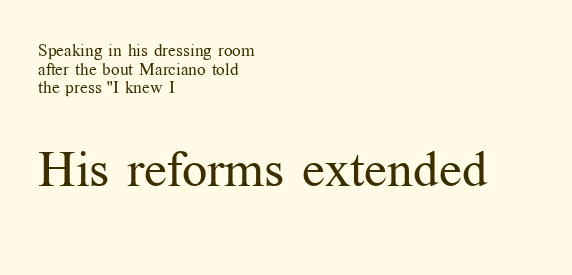
{"serif": "yes", "italic": "no", "bold": "no", "weight": "regular", "width": "normal", "stroke_contrast": "medium", "x_height": "medium", "monospaced": "no", "underline": "no", "align": "left", "line_spacing": "tight", "line_spacing_ratio": 1.09, "letter_spacing": "normal", "letter_spacing_em": 0.0, "larger_block": "second", "size_ratio": 2.94, "glyph_px": 50}
